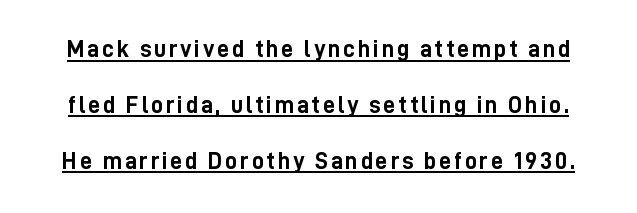
The image shows 24 px bold type, upright; set loose line spacing (2.33x), underlined.
